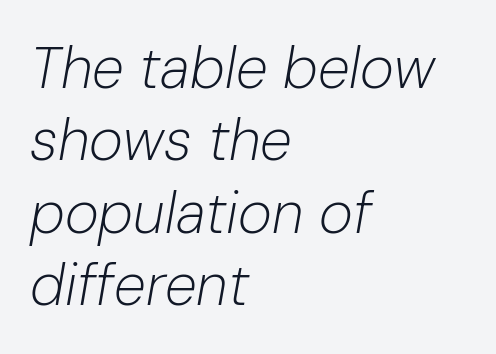
The image shows 58 px light type, italic (leaning right); set left-aligned, normal line spacing (1.25x), normal letter spacing, not underlined; low stroke contrast and a medium x-height.
